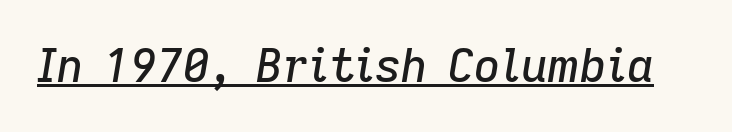
The image shows 46 px text type, italic (leaning right); set normal letter spacing, underlined; low stroke contrast and a medium x-height.
